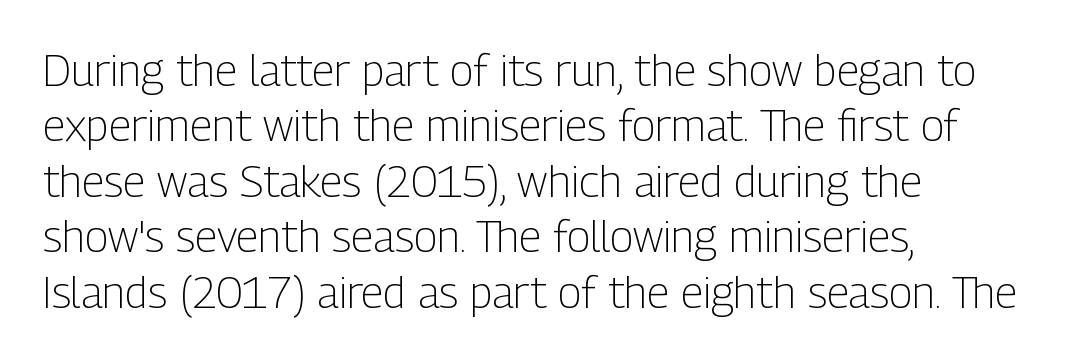
{"serif": "no", "italic": "no", "bold": "no", "weight": "light", "width": "condensed", "stroke_contrast": "low", "x_height": "medium", "monospaced": "no", "underline": "no", "align": "left", "line_spacing": "normal", "line_spacing_ratio": 1.26, "letter_spacing": "normal", "letter_spacing_em": 0.0, "glyph_px": 44}
